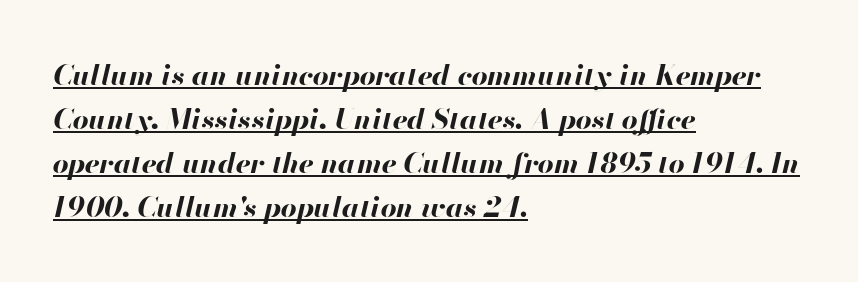
The typography opts for an oblique posture over an upright one. The letterforms sit shoulder to shoulder at normal distance. Alignment: flush left. Students, observe: this is what conventionally led text looks like. Plenty of ink on the page — the face is bold.
